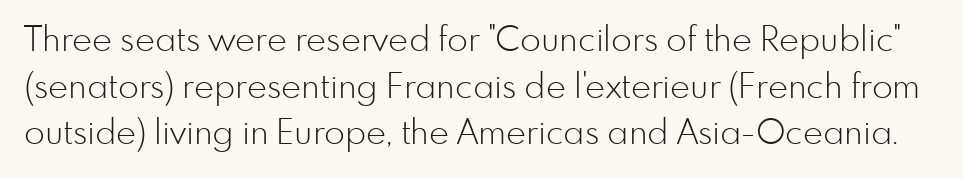
Q: Is the text bold? A: No.
Q: Is the text italic (slanted)? A: No, it is upright.
Q: Is the typeface a serif or a sans-serif typeface? A: Sans-serif.
Q: Is the text underlined? A: No.
Q: Is the spacing between letters normal or unusually wide? A: Normal.
Q: Is the spacing between lines tight, normal or loose? A: Normal.
Q: Width (condensed, normal, or wide)? A: Normal.
Q: Stroke contrast? A: Low.
Q: x-height? A: Small.
Q: Monospaced? A: No.
